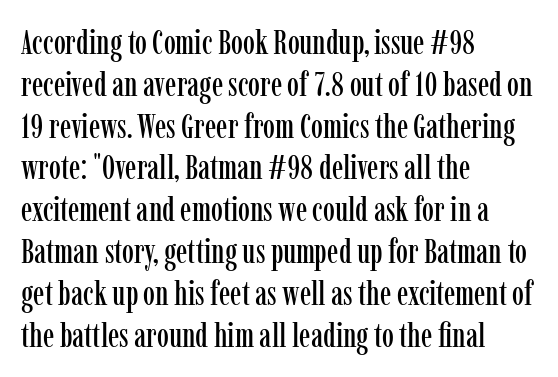
Q: Is the text italic (slanted)? A: No, it is upright.
Q: Is the typeface a serif or a sans-serif typeface? A: Serif.
Q: Is the text underlined? A: No.
Q: How is the paragraph aligned? A: Left-aligned.
Q: Is the spacing between letters normal or unusually wide? A: Normal.
Q: Width (condensed, normal, or wide)? A: Condensed.
Q: Stroke contrast? A: Low.
Q: x-height? A: Medium.
Q: Monospaced? A: No.
